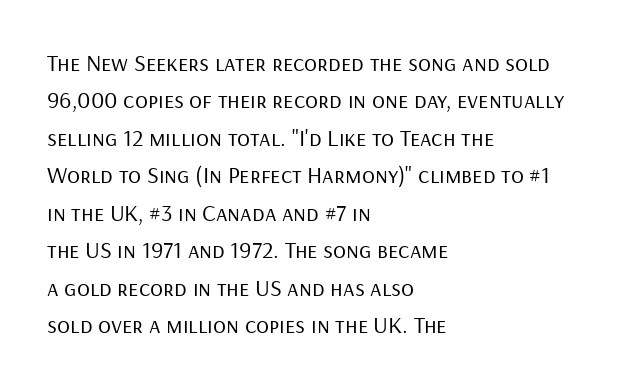
Evenly set lines give the paragraph a standard silhouette. Here the glyphs are tracked normally, forming tight word shapes. Rule under the text: the space is simply empty. Italic? Not at all — the glyphs are vertical. These glyphs show unthickened strokes, regular width or finer.
